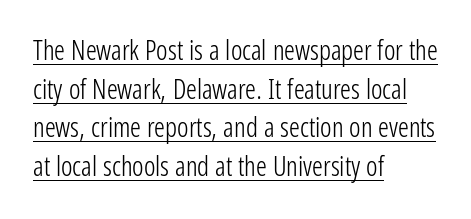
Q: Is the text bold? A: No.
Q: Is the text italic (slanted)? A: No, it is upright.
Q: Is the text underlined? A: Yes.
Q: How is the paragraph aligned? A: Left-aligned.
Q: Is the spacing between letters normal or unusually wide? A: Normal.
Q: Is the spacing between lines tight, normal or loose? A: Normal.
